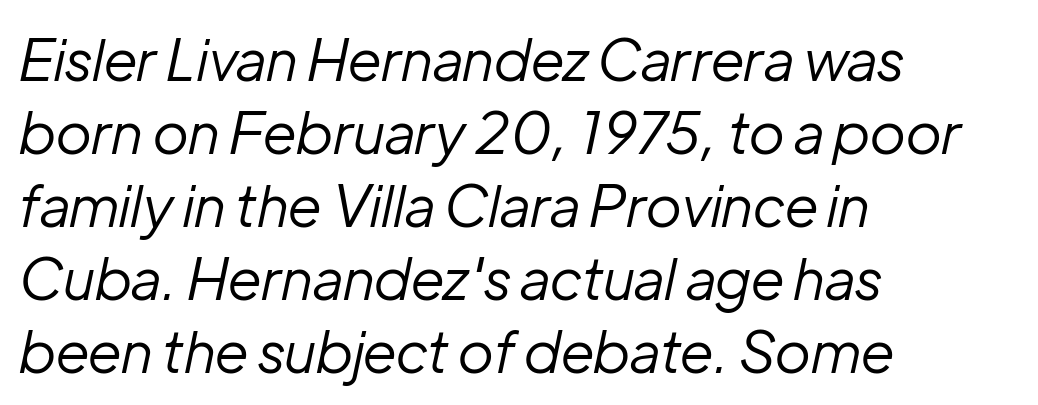
Check under the words: just untouched page. The letters look calm and open, with moderate or lighter stems. Layout note: lines flush left. This is oblique type, the kind used for emphasis or titles.
